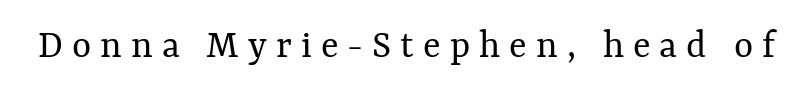
{"italic": "no", "bold": "no", "weight": "regular", "width": "normal", "stroke_contrast": "medium", "x_height": "medium", "monospaced": "no", "underline": "no", "letter_spacing": "wide", "letter_spacing_em": 0.22, "glyph_px": 41}
